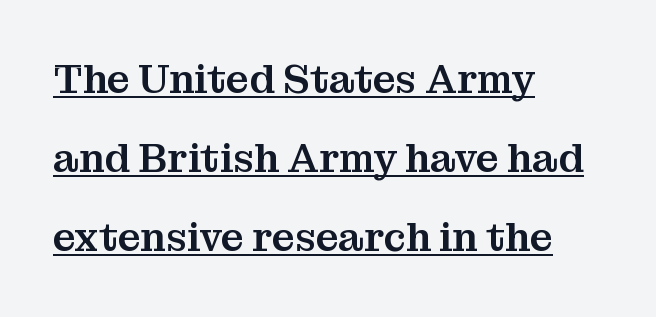
Do the characters align in a grid? No, the font is proportional. A typesetter would mark this as roman, not italic. These characters rest on top of a visible drawn line. Reading down the block, your eye returns to a fixed left position each line. The line-height multiplier appears high, well above default.
